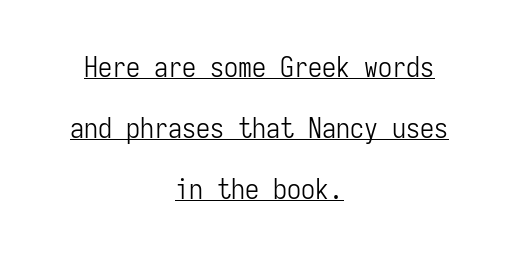
Summary of vertical rhythm: relaxed, with wide interline spacing. Do the letters lean? They stand straight. Is there an underline? Yes — a line sits under the letters. The gaps between neighbouring characters are ordinary and unremarkable.
